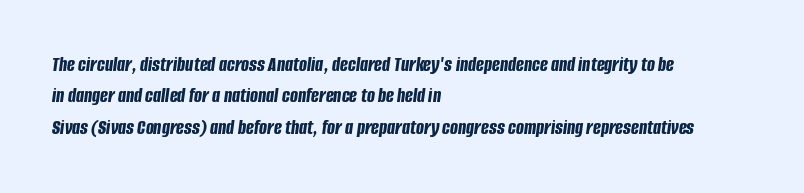
The image shows 21 px bold type, italic (leaning right); set left-aligned, normal line spacing (1.49x), normal letter spacing, not underlined.
